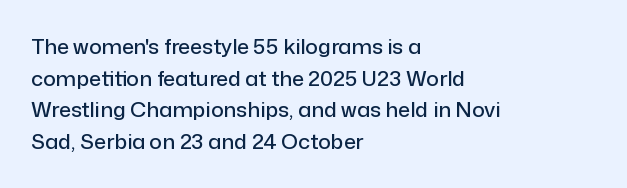
Q: Is the text italic (slanted)? A: No, it is upright.
Q: Is the text underlined? A: No.
Q: How is the paragraph aligned? A: Left-aligned.
Q: Is the spacing between letters normal or unusually wide? A: Normal.
Q: Is the spacing between lines tight, normal or loose? A: Normal.
